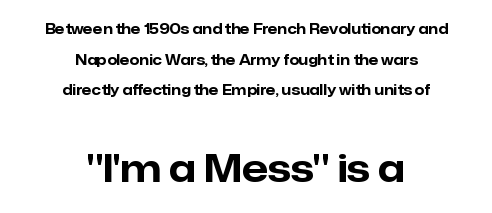
{"serif": "no", "italic": "no", "bold": "yes", "weight": "bold", "width": "normal", "stroke_contrast": "low", "x_height": "medium", "monospaced": "no", "underline": "no", "align": "center", "line_spacing": "loose", "line_spacing_ratio": 2.18, "letter_spacing": "normal", "letter_spacing_em": 0.0, "larger_block": "second", "size_ratio": 2.71, "glyph_px": 38}
